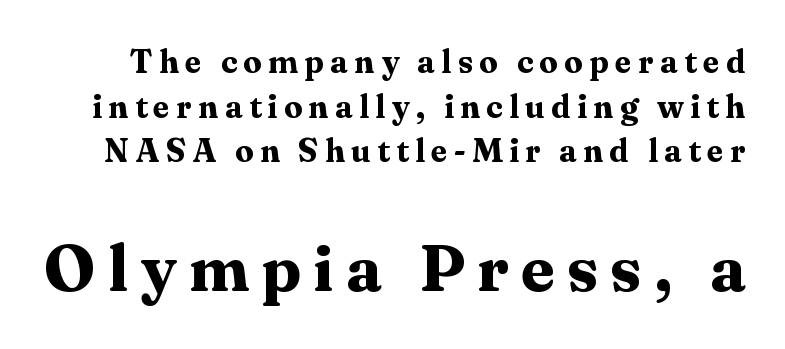
Q: Is the text bold? A: Yes.
Q: Is the text italic (slanted)? A: No, it is upright.
Q: Is the typeface a serif or a sans-serif typeface? A: Serif.
Q: Is the text underlined? A: No.
Q: Is the spacing between lines tight, normal or loose? A: Normal.
Q: Which block of text is set in a larger size, the first (top) or the second (bottom)? A: The second (bottom) one.
Q: Width (condensed, normal, or wide)? A: Normal.
Q: Stroke contrast? A: Medium.
Q: x-height? A: Medium.
Q: Monospaced? A: No.
